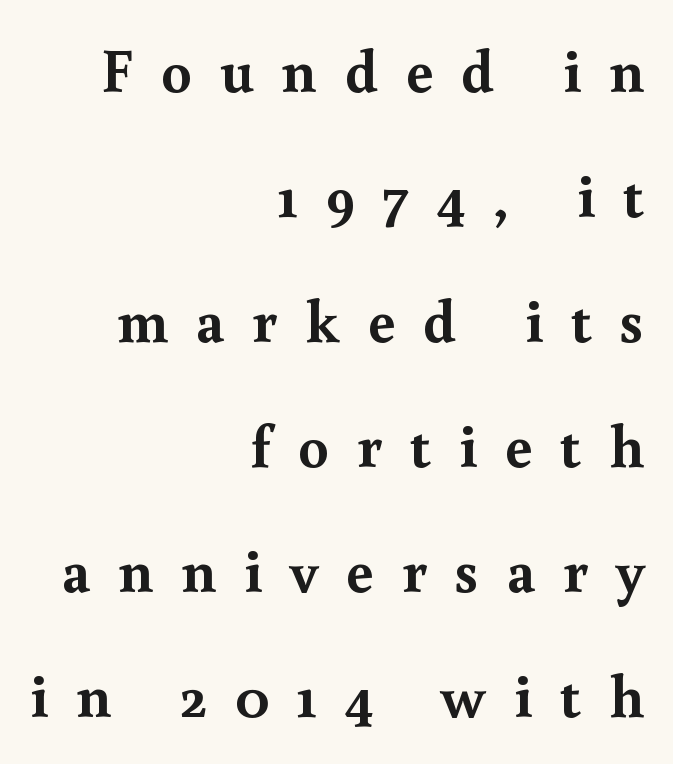
{"serif": "yes", "italic": "no", "bold": "yes", "weight": "semibold", "width": "normal", "x_height": "small", "monospaced": "no", "underline": "no", "align": "right", "line_spacing": "loose", "line_spacing_ratio": 2.05, "letter_spacing": "wide", "letter_spacing_em": 0.46, "glyph_px": 61}
